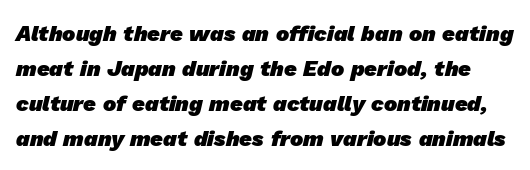
Q: Is the text bold? A: Yes.
Q: Is the text underlined? A: No.
Q: Is the spacing between letters normal or unusually wide? A: Normal.
Q: Is the spacing between lines tight, normal or loose? A: Normal.
